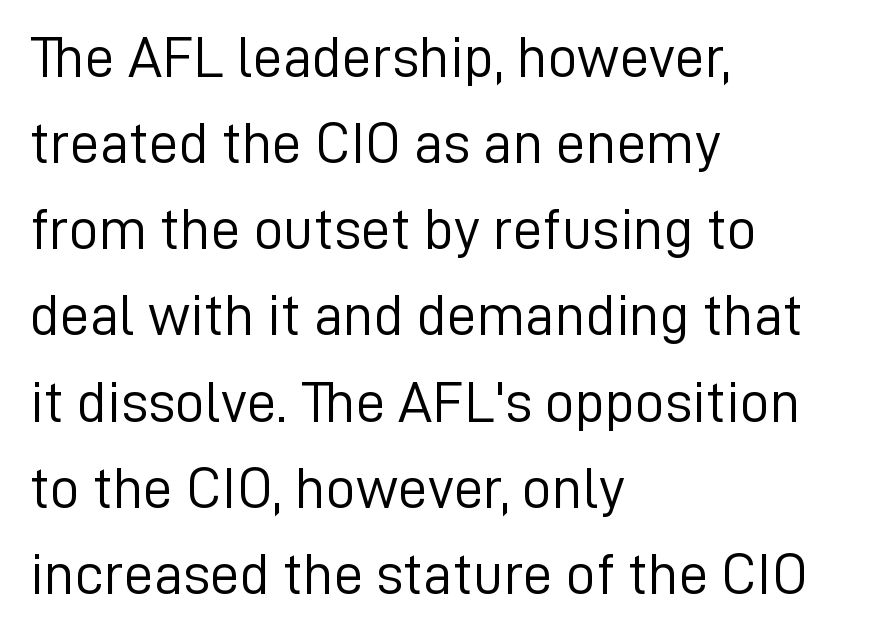
The image shows 59 px light sans-serif type, upright; set left-aligned, normal line spacing (1.46x), normal letter spacing, not underlined; low stroke contrast and a medium x-height.
